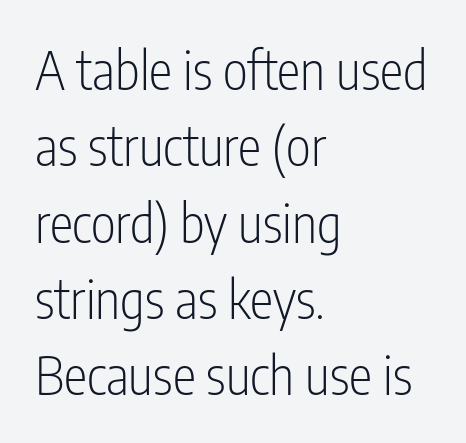
Q: Is the text bold? A: No.
Q: Is the text italic (slanted)? A: No, it is upright.
Q: Is the typeface a serif or a sans-serif typeface? A: Sans-serif.
Q: Is the text underlined? A: No.
Q: How is the paragraph aligned? A: Left-aligned.
Q: Is the spacing between letters normal or unusually wide? A: Normal.
Q: Is the spacing between lines tight, normal or loose? A: Normal.
Q: Width (condensed, normal, or wide)? A: Condensed.
Q: Stroke contrast? A: Low.
Q: x-height? A: Medium.
Q: Monospaced? A: No.
